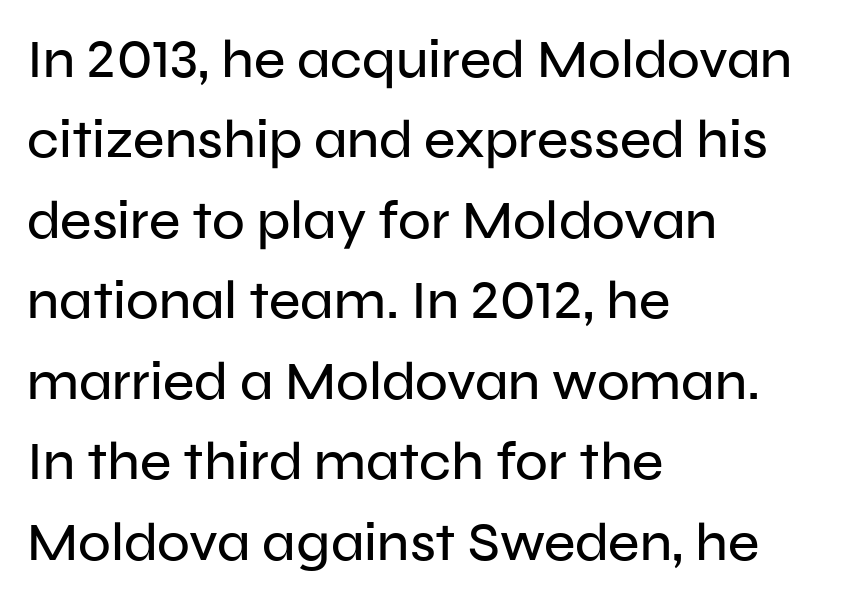
The image shows 54 px sans-serif type, upright; set left-aligned, normal line spacing (1.49x), normal letter spacing, not underlined; low stroke contrast and a medium x-height.
